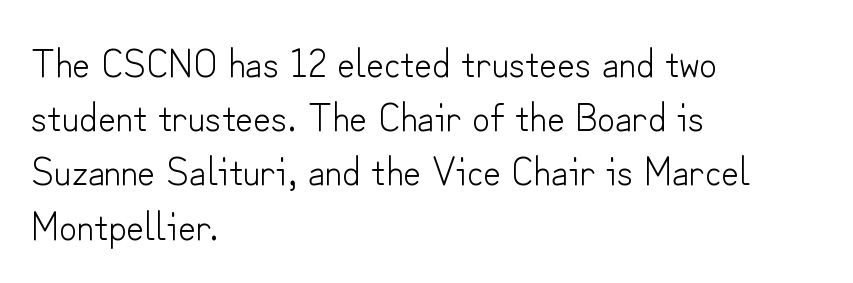
No chunkiness to these letters — they're not bold. The passage shown stacks its lines at a standard gap. No italicization has been applied; the sample stays upright. Words float on clear page, feet unadorned. Honestly, the letter spacing is just normal — you wouldn't notice it. The face used here is proportionally spaced, like ordinary book or web type.
